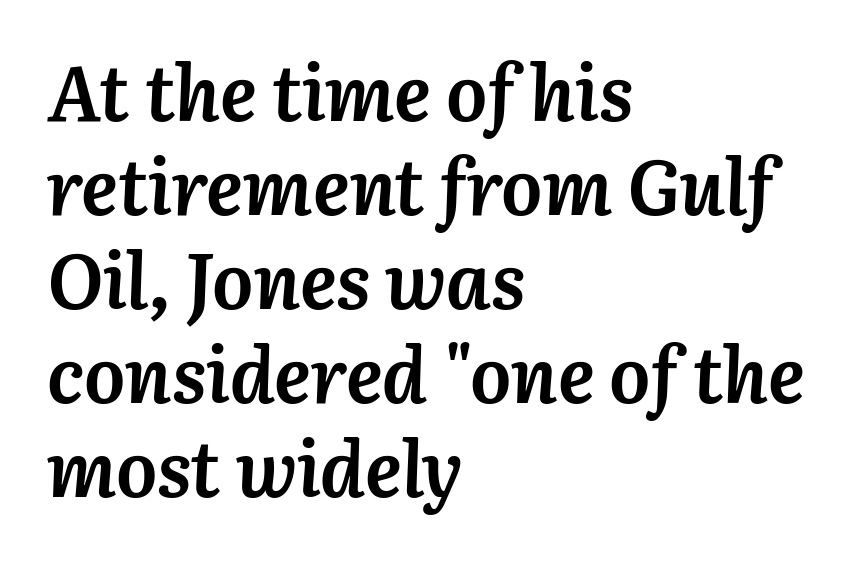
{"italic": "yes", "lean": "right", "slant_degrees": 3, "bold": "yes", "weight": "semibold", "width": "normal", "stroke_contrast": "medium", "x_height": "medium", "monospaced": "no", "underline": "no", "align": "left", "line_spacing_ratio": 1.22, "letter_spacing": "normal", "letter_spacing_em": 0.0, "glyph_px": 77}
